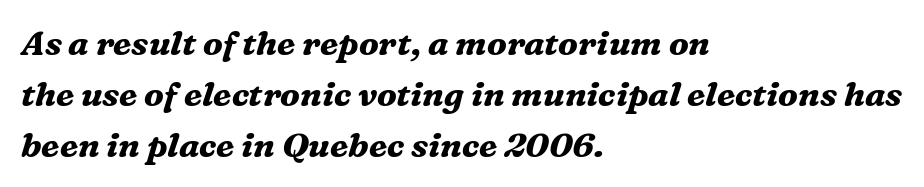
Each row of text sits above clean, open space. A typesetter would mark this as italic. Varying glyph widths throughout — classic text-font behaviour. Are there feet on the stems? There are — it's a serif. In terms of letterspacing, this is plain default setting.
